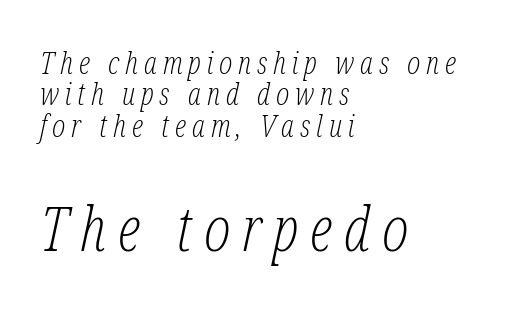
Q: Is the text bold? A: No.
Q: Is the text italic (slanted)? A: Yes, it leans right by about 12 degrees.
Q: Is the typeface a serif or a sans-serif typeface? A: Serif.
Q: Is the text underlined? A: No.
Q: How is the paragraph aligned? A: Left-aligned.
Q: Is the spacing between lines tight, normal or loose? A: Tight.
Q: Which block of text is set in a larger size, the first (top) or the second (bottom)? A: The second (bottom) one.
Q: Width (condensed, normal, or wide)? A: Condensed.
Q: Stroke contrast? A: Low.
Q: x-height? A: Medium.
Q: Monospaced? A: No.
